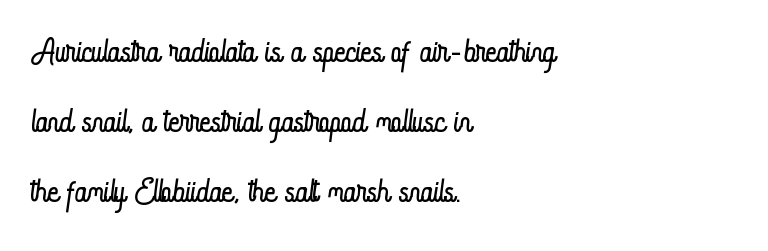
The face looks like a standard text weight, possibly lighter. A clean baseline with only descenders dipping below it. If you measured baseline to baseline, you'd find a middling distance. What stands out about the letter spacing? Nothing — it is the standard amount. Reading down the block, your eye returns to a fixed left position each line.
